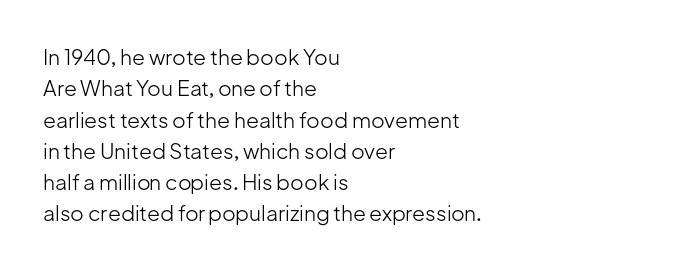
Q: Is the text bold? A: No.
Q: Is the text italic (slanted)? A: No, it is upright.
Q: Is the text underlined? A: No.
Q: How is the paragraph aligned? A: Left-aligned.
Q: Is the spacing between letters normal or unusually wide? A: Normal.
Q: Is the spacing between lines tight, normal or loose? A: Normal.
